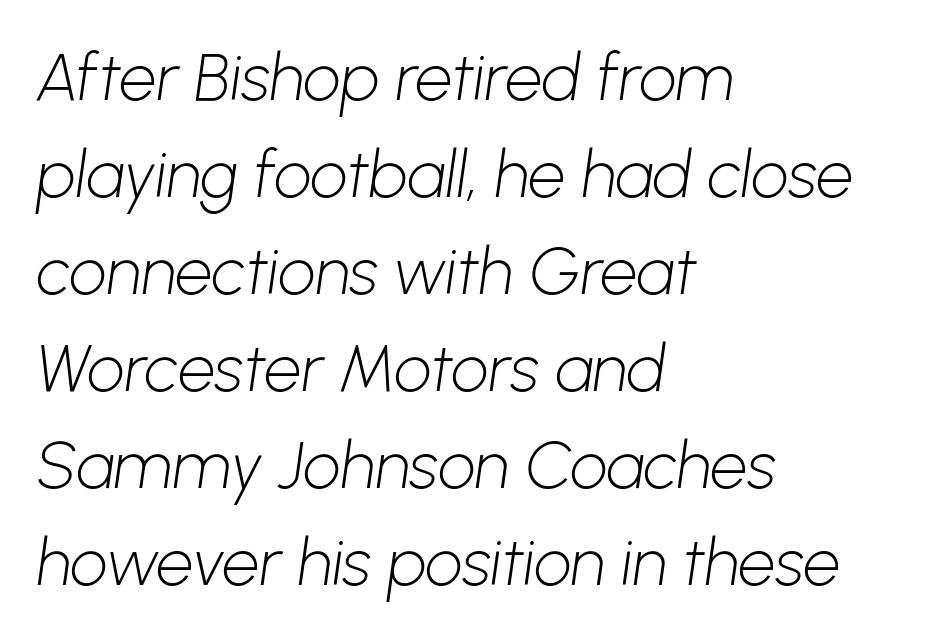
Unbolded letterforms with no extra heft. Do the characters align in a grid? No, the font is proportional. Decoration check: the copy has no underline. Left-aligned paragraph, ragged on the right. Baseline-to-baseline distance is the conventional proportion of letter height.
